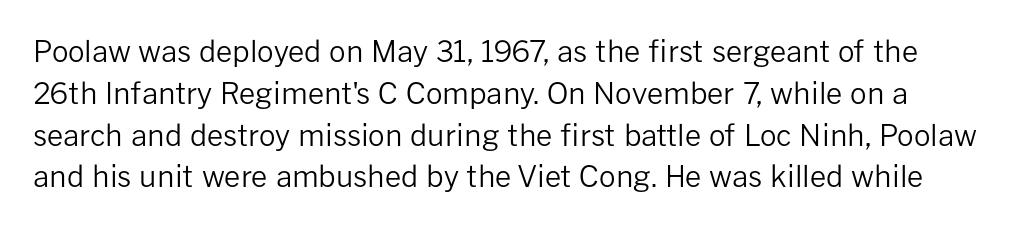
{"serif": "no", "italic": "no", "bold": "no", "weight": "regular", "width": "normal", "stroke_contrast": "low", "x_height": "medium", "monospaced": "no", "underline": "no", "line_spacing": "normal", "line_spacing_ratio": 1.44, "letter_spacing": "normal", "letter_spacing_em": 0.0, "glyph_px": 29}
